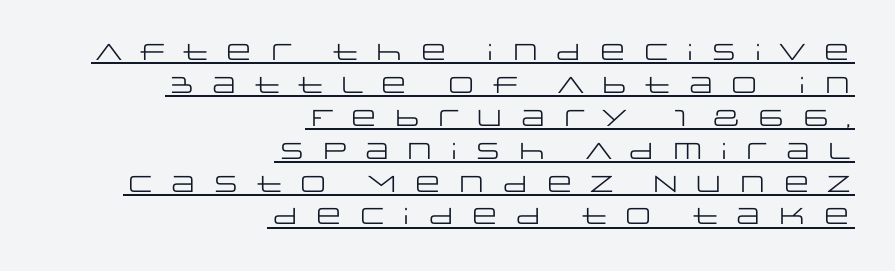
Q: Is the text bold? A: No.
Q: Is the text italic (slanted)? A: No, it is upright.
Q: Is the text underlined? A: Yes.
Q: How is the paragraph aligned? A: Right-aligned.
Q: Is the spacing between letters normal or unusually wide? A: Unusually wide.
Q: Is the spacing between lines tight, normal or loose? A: Normal.
